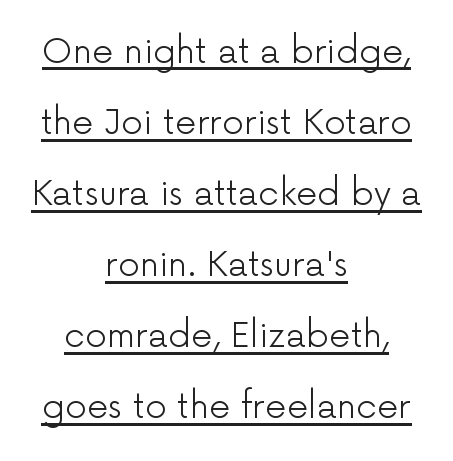
The image shows 34 px light sans-serif type, upright; set centered, loose line spacing (2.09x), normal letter spacing, underlined; low stroke contrast and a medium x-height.
